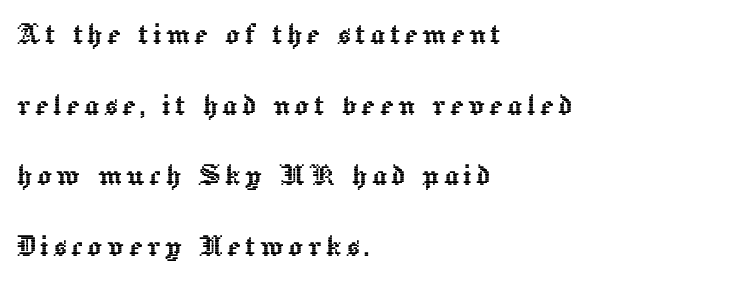
These lines stand farther apart than default settings would place them. Line beginnings align vertically; line endings do not. Varying glyph widths throughout — classic text-font behaviour. Only glyphs here, with clear space below each row. A typesetter would mark this as roman, not italic.
